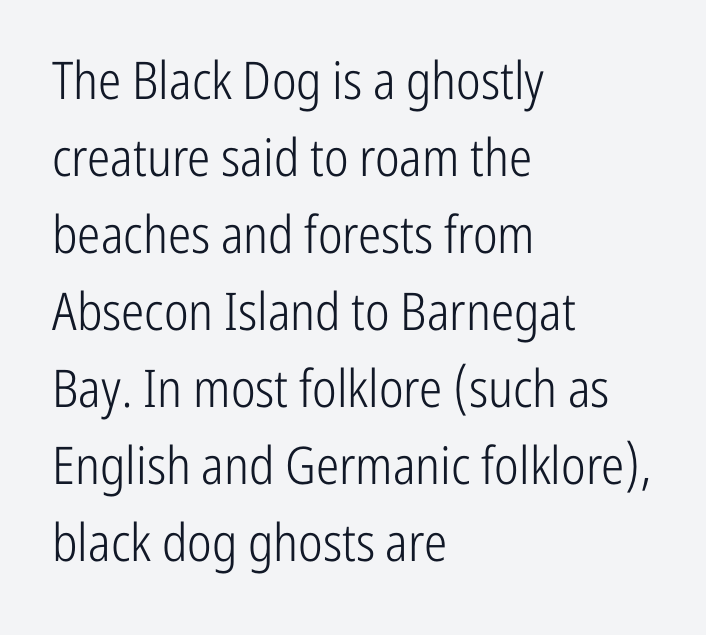
Q: Is the text bold? A: No.
Q: Is the text italic (slanted)? A: No, it is upright.
Q: Is the typeface a serif or a sans-serif typeface? A: Sans-serif.
Q: Is the text underlined? A: No.
Q: How is the paragraph aligned? A: Left-aligned.
Q: Is the spacing between letters normal or unusually wide? A: Normal.
Q: Is the spacing between lines tight, normal or loose? A: Normal.
Q: Width (condensed, normal, or wide)? A: Condensed.
Q: Stroke contrast? A: Low.
Q: x-height? A: Medium.
Q: Monospaced? A: No.
